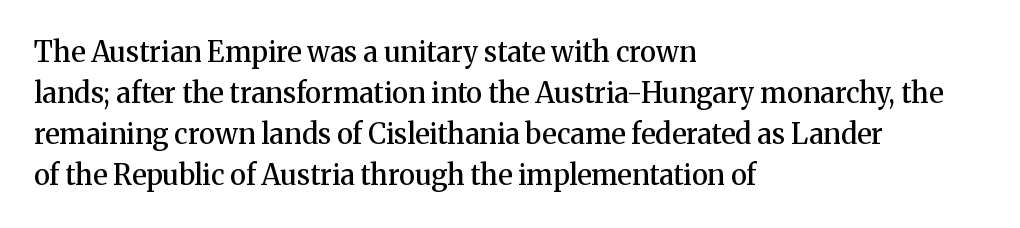
Q: Is the text bold? A: Semi-bold.
Q: Is the text italic (slanted)? A: No, it is upright.
Q: Is the typeface a serif or a sans-serif typeface? A: Serif.
Q: Is the text underlined? A: No.
Q: How is the paragraph aligned? A: Left-aligned.
Q: Is the spacing between letters normal or unusually wide? A: Normal.
Q: Is the spacing between lines tight, normal or loose? A: Normal.
Q: Width (condensed, normal, or wide)? A: Normal.
Q: Stroke contrast? A: Medium.
Q: x-height? A: Medium.
Q: Monospaced? A: No.
